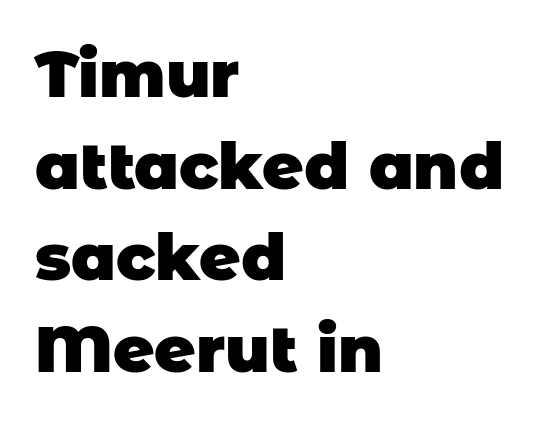
Proportional: the letters do not fall into vertical columns. The passage shown is typeset with a sans-serif family. Decoration check: the copy has no underline. Vertical spacing — default. The horizontal fit of the characters is conventional and even. Short and long lines alike share a common starting point at left.
